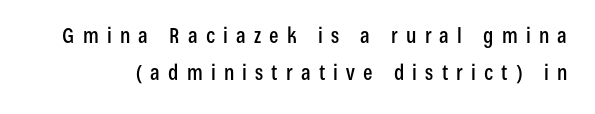
Q: Is the text italic (slanted)? A: No, it is upright.
Q: Is the text underlined? A: No.
Q: Is the spacing between letters normal or unusually wide? A: Unusually wide.
